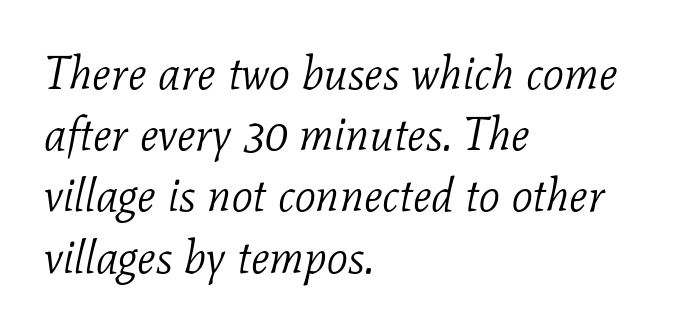
The passage shown leans; its letterforms are oblique. The ragged edge is on the right, which tells us the setting is flush left. Honestly, the row spacing looks completely unremarkable. Here the designer chose a conventional face with non-uniform glyph widths. The face used here is rendered with its standard letterfit.
